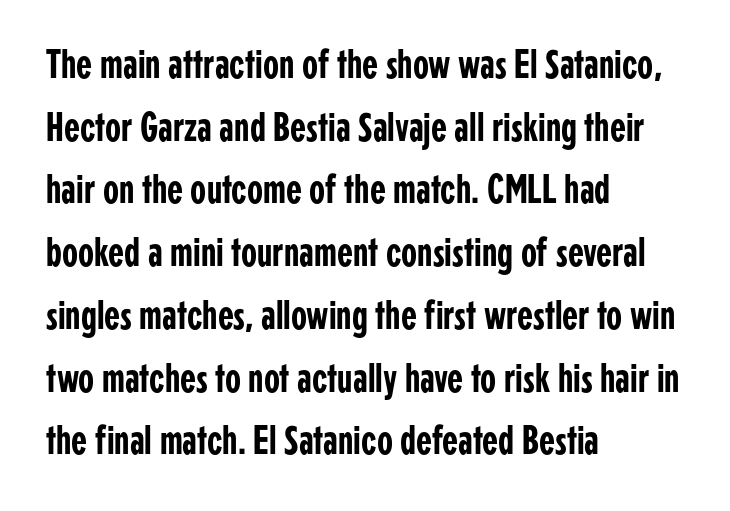
{"serif": "no", "italic": "no", "width": "condensed", "stroke_contrast": "low", "x_height": "medium", "monospaced": "no", "underline": "no", "align": "left", "line_spacing": "normal", "line_spacing_ratio": 1.53, "letter_spacing": "normal", "letter_spacing_em": 0.0, "glyph_px": 41}
